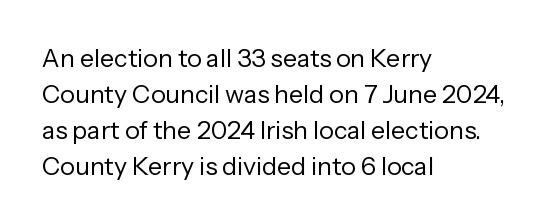
The rendering anchors every line to the left-hand side. Words appear dense and cohesive because spacing is normal. Does the leading feel generous? No, just average. A quiet, ordinary-to-light weight characterises the typeface.
